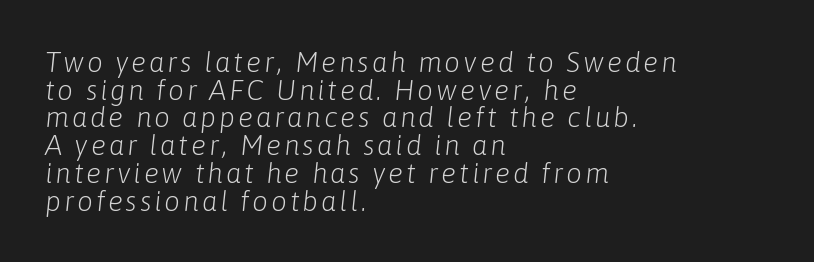
{"italic": "yes", "lean": "right", "slant_degrees": 6, "bold": "no", "weight": "light", "width": "normal", "stroke_contrast": "low", "x_height": "medium", "monospaced": "no", "underline": "no", "align": "left", "line_spacing": "tight", "line_spacing_ratio": 0.99, "glyph_px": 28}
